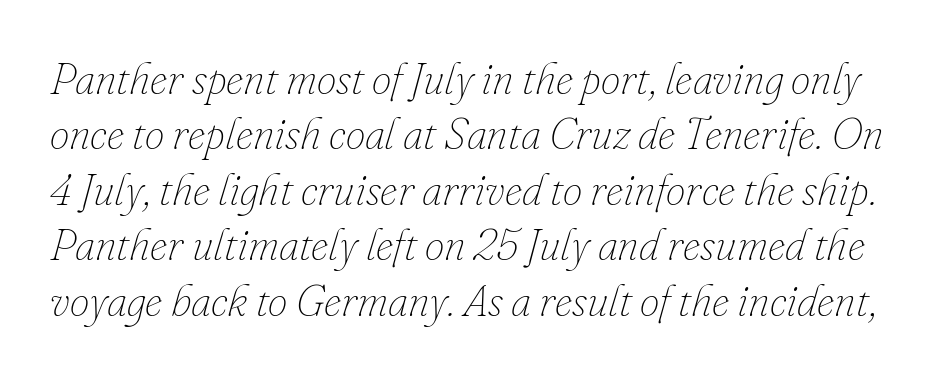
Q: Is the text bold? A: No.
Q: Is the text italic (slanted)? A: Yes, it leans right by about 16 degrees.
Q: Is the text underlined? A: No.
Q: Is the spacing between letters normal or unusually wide? A: Normal.
Q: Is the spacing between lines tight, normal or loose? A: Normal.
Q: Width (condensed, normal, or wide)? A: Normal.
Q: Stroke contrast? A: Low.
Q: x-height? A: Small.
Q: Monospaced? A: No.
